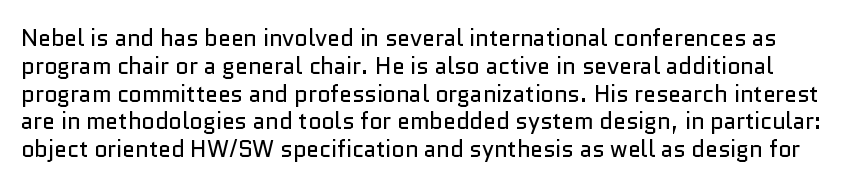
The image shows 23 px text type, upright; set line spacing 1.21x, normal letter spacing, not underlined.
